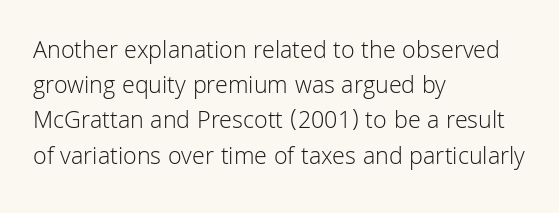
Q: Is the text bold? A: No.
Q: Is the text italic (slanted)? A: No, it is upright.
Q: Is the text underlined? A: No.
Q: How is the paragraph aligned? A: Left-aligned.
Q: Is the spacing between letters normal or unusually wide? A: Normal.
Q: Is the spacing between lines tight, normal or loose? A: Normal.
